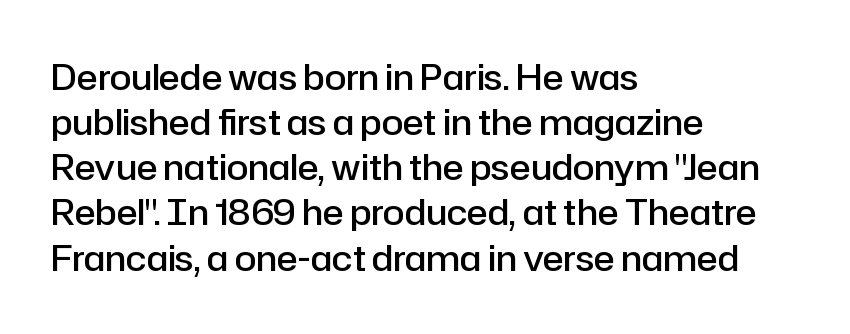
Typesetter's note: demi weight, one step under bold. This rendering features lettering with no underline. This sample keeps an unexceptional amount of space between lines. Note the varied advance widths — an 'i' is clearly narrower than an 'm'. A classic flush-left, rag-right setting is used for this passage. The typography opts for an upright posture over an oblique one.
